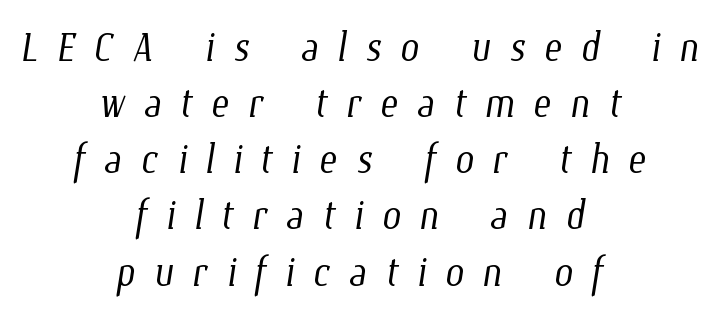
Q: Is the text bold? A: No.
Q: Is the text underlined? A: No.
Q: How is the paragraph aligned? A: Centered.
Q: Is the spacing between letters normal or unusually wide? A: Unusually wide.
Q: Is the spacing between lines tight, normal or loose? A: Tight.
Q: Width (condensed, normal, or wide)? A: Condensed.
Q: Stroke contrast? A: Low.
Q: x-height? A: Medium.
Q: Monospaced? A: No.
